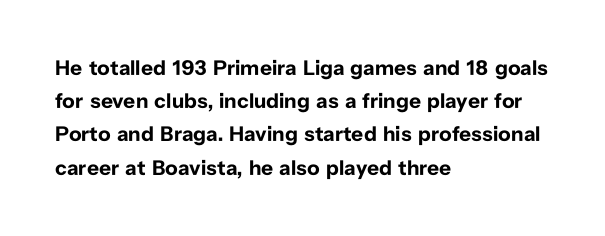
The image shows 21 px bold type, upright; set left-aligned, normal line spacing (1.58x), normal letter spacing, not underlined.
